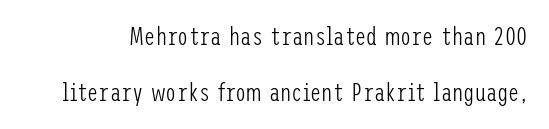
{"italic": "no", "bold": "no", "underline": "no", "line_spacing": "loose", "line_spacing_ratio": 2.24, "letter_spacing": "normal", "letter_spacing_em": 0.0, "glyph_px": 25}
